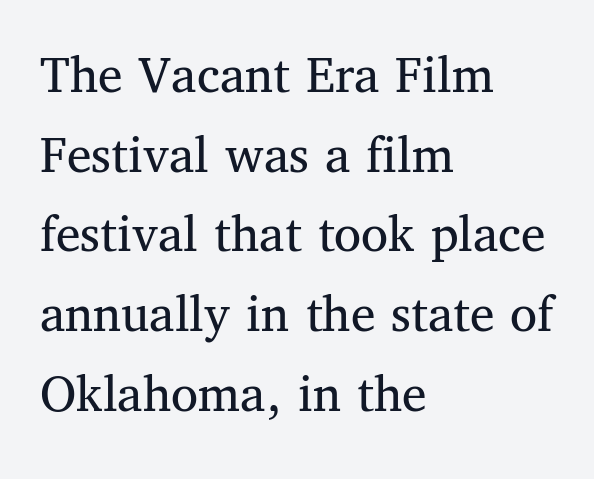
The image shows 55 px regular-weight serif type, upright; set left-aligned, normal line spacing (1.45x), normal letter spacing, not underlined; medium stroke contrast and a medium x-height.
